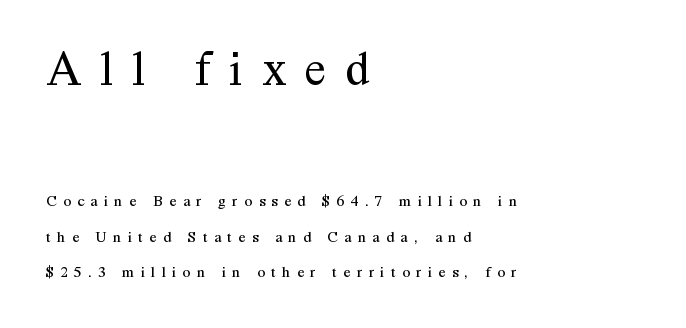
Q: Is the text bold? A: No.
Q: Is the text italic (slanted)? A: No, it is upright.
Q: Is the typeface a serif or a sans-serif typeface? A: Serif.
Q: Is the text underlined? A: No.
Q: How is the paragraph aligned? A: Left-aligned.
Q: Is the spacing between letters normal or unusually wide? A: Unusually wide.
Q: Is the spacing between lines tight, normal or loose? A: Loose.
Q: Which block of text is set in a larger size, the first (top) or the second (bottom)? A: The first (top) one.
Q: Width (condensed, normal, or wide)? A: Normal.
Q: Stroke contrast? A: Medium.
Q: x-height? A: Medium.
Q: Monospaced? A: No.
